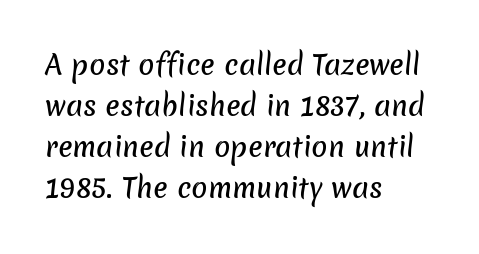
The image shows 27 px text type; set left-aligned, normal line spacing (1.52x), normal letter spacing, not underlined.
